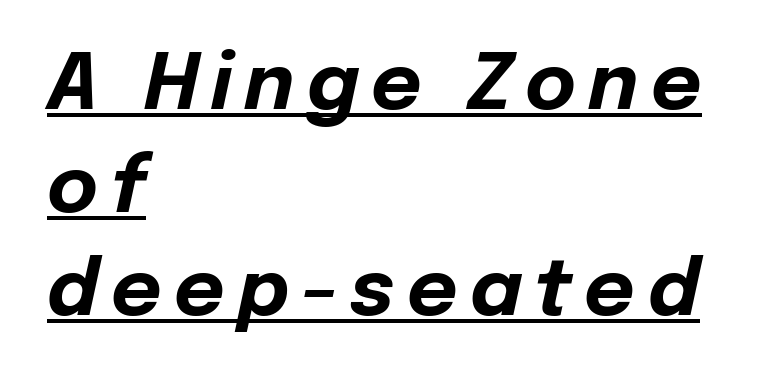
Q: Is the text bold? A: Yes.
Q: Is the text italic (slanted)? A: Yes, it leans right by about 12 degrees.
Q: Is the text underlined? A: Yes.
Q: How is the paragraph aligned? A: Left-aligned.
Q: Is the spacing between lines tight, normal or loose? A: Normal.
Q: Width (condensed, normal, or wide)? A: Normal.
Q: Stroke contrast? A: Low.
Q: x-height? A: Medium.
Q: Monospaced? A: No.
